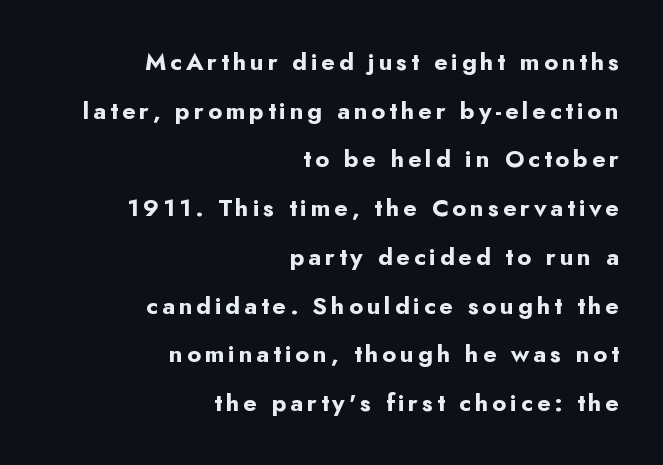
If you drew a ruler down the right edge, every line would touch it. Rendered with straight, roman letterforms. Quick note: underline off. Leading: increased. Strong, thick strokes mark this as bold type.
